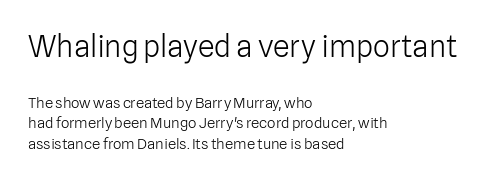
The paragraph shown leans on its left margin. This reads as an unemphasized weight, regular at the heaviest. The words here are not underlined. The typography opts for an upright posture over an oblique one. Spacing between characters is what you'd get straight out of the box.
